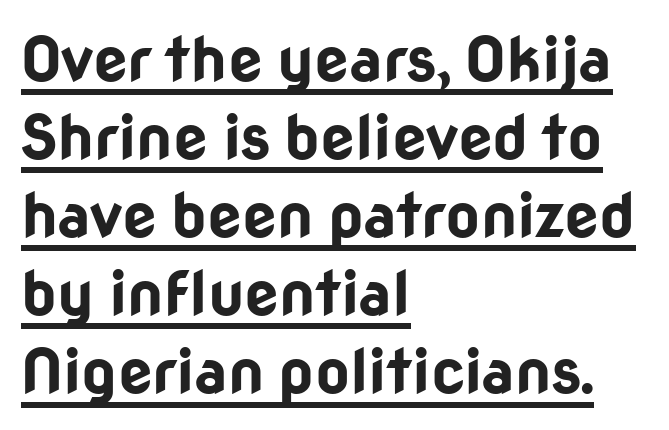
The image shows 61 px bold sans-serif type, upright; set left-aligned, normal line spacing (1.28x), normal letter spacing, underlined; low stroke contrast and a medium x-height.
